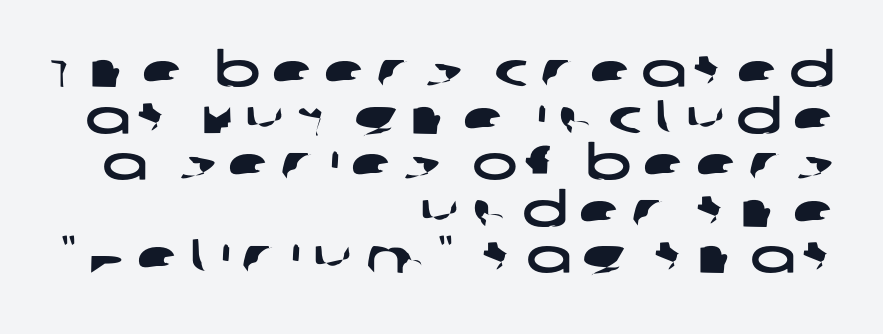
{"serif": "no", "width": "wide", "stroke_contrast": "low", "x_height": "large", "monospaced": "no", "underline": "no", "align": "right", "line_spacing": "tight", "line_spacing_ratio": 0.97, "letter_spacing": "wide", "letter_spacing_em": 0.23, "glyph_px": 48}
